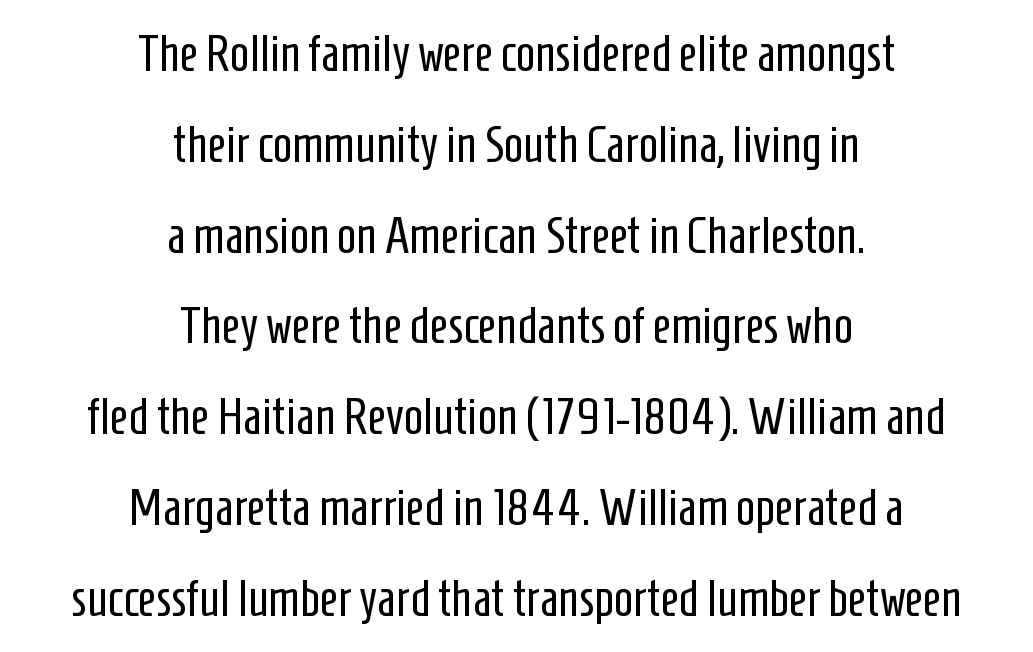
The image shows 51 px regular-weight, condensed sans-serif type, upright; set centered, line spacing 1.78x, normal letter spacing, not underlined; low stroke contrast and a medium x-height.
